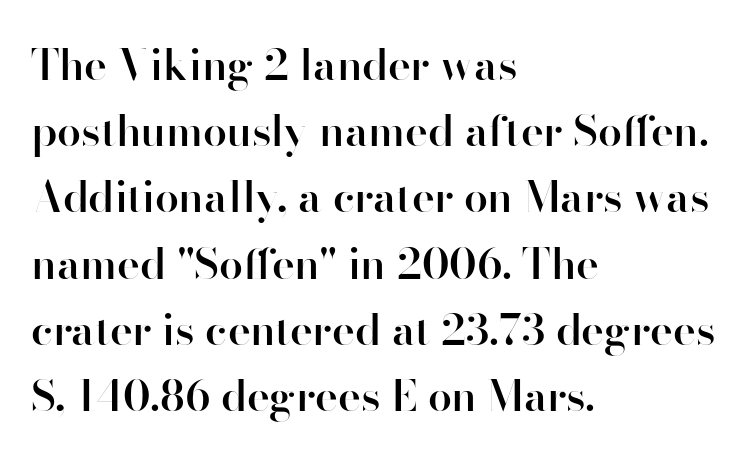
The image shows 43 px semibold sans-serif type, upright; set left-aligned, normal line spacing (1.54x), normal letter spacing, not underlined; high stroke contrast and a small x-height.
